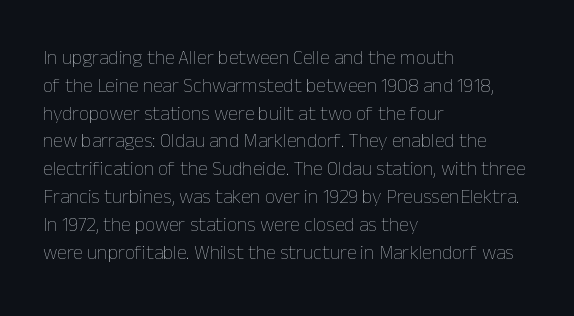
{"italic": "no", "bold": "no", "underline": "no", "align": "left", "line_spacing": "normal", "line_spacing_ratio": 1.39, "letter_spacing": "normal", "letter_spacing_em": 0.0, "glyph_px": 20}
